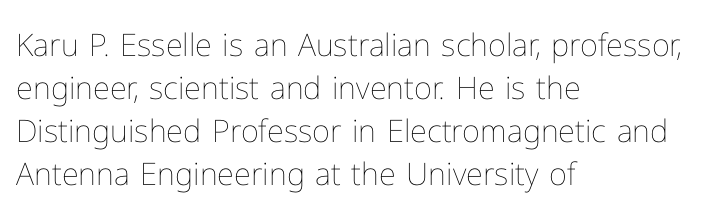
{"italic": "no", "bold": "no", "weight": "thin", "width": "normal", "stroke_contrast": "low", "x_height": "medium", "monospaced": "no", "underline": "no", "align": "left", "line_spacing": "normal", "line_spacing_ratio": 1.39, "letter_spacing": "normal", "letter_spacing_em": 0.0, "glyph_px": 31}
